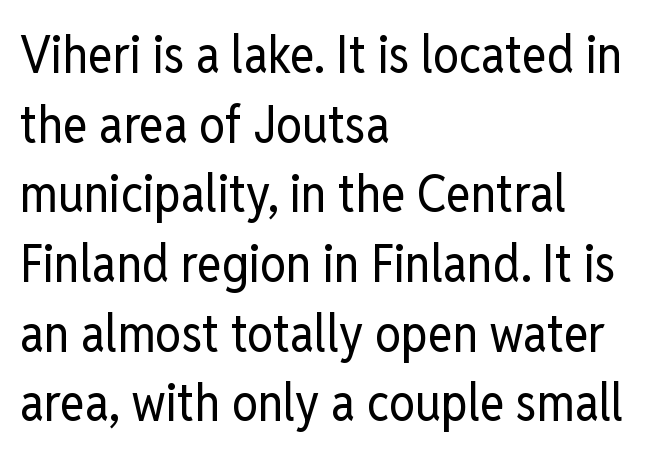
The image shows 52 px regular-weight, condensed sans-serif type, upright; set left-aligned, normal line spacing (1.34x), normal letter spacing, not underlined; low stroke contrast and a medium x-height.
